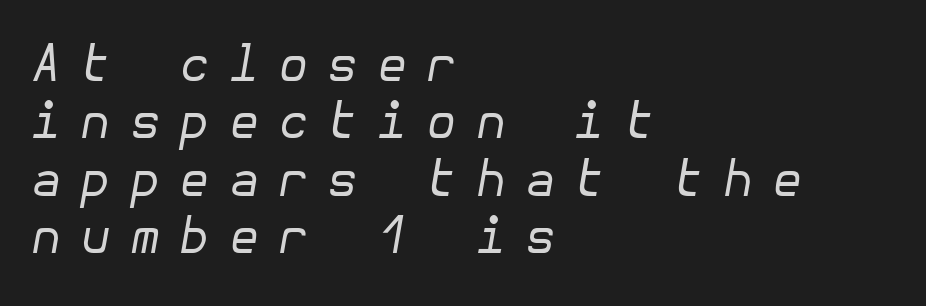
Line starts are locked; line ends wander. A quiet, ordinary-to-light weight characterises the typeface. Is there much room between lines? No — they nearly touch. This sample uses expanded letter spacing, leaving extra air between glyphs.
